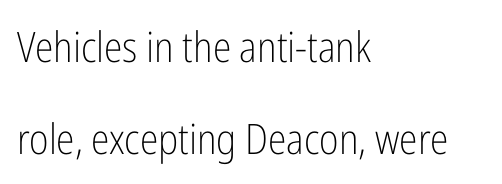
The image shows 42 px light, condensed sans-serif type, upright; set left-aligned, loose line spacing (2.19x), normal letter spacing, not underlined; low stroke contrast and a medium x-height.
